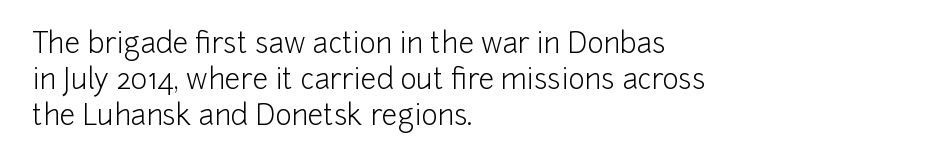
{"serif": "no", "italic": "no", "bold": "no", "weight": "light", "width": "normal", "stroke_contrast": "low", "x_height": "medium", "monospaced": "no", "underline": "no", "align": "left", "line_spacing": "normal", "line_spacing_ratio": 1.28, "letter_spacing": "normal", "letter_spacing_em": 0.0, "glyph_px": 28}
